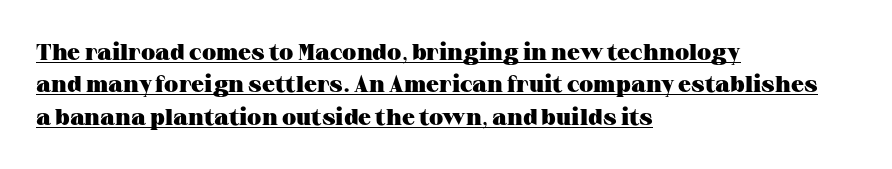
Q: Is the text bold? A: Yes.
Q: Is the text italic (slanted)? A: No, it is upright.
Q: Is the text underlined? A: Yes.
Q: How is the paragraph aligned? A: Left-aligned.
Q: Is the spacing between letters normal or unusually wide? A: Normal.
Q: Is the spacing between lines tight, normal or loose? A: Normal.
